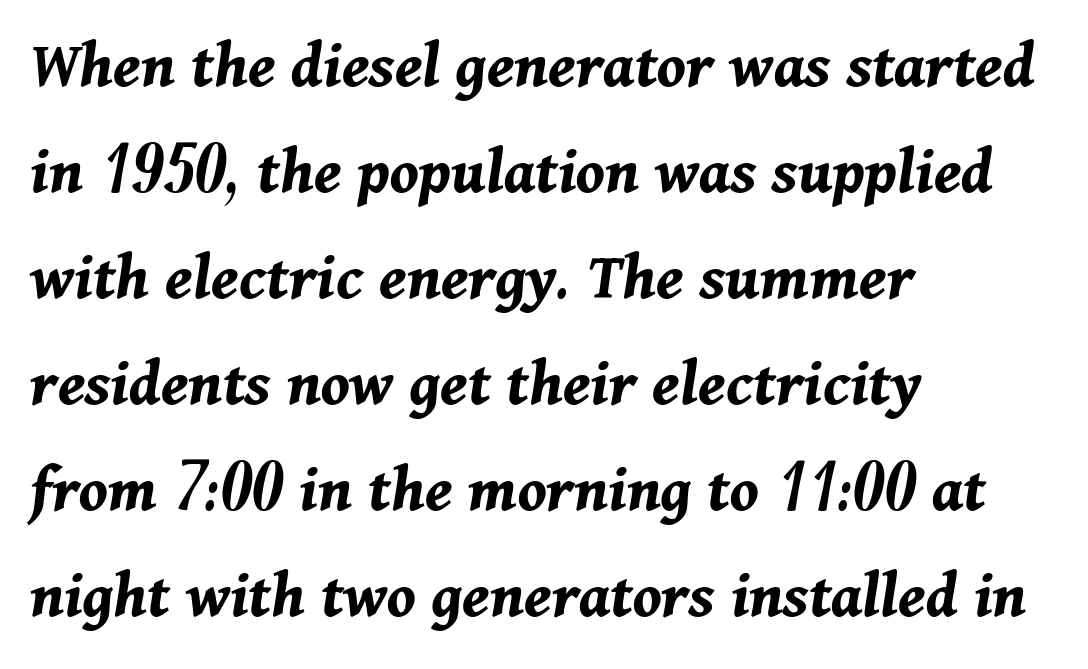
The image shows 68 px bold type, italic (leaning right); set left-aligned, normal line spacing (1.56x), normal letter spacing, not underlined; medium stroke contrast and a medium x-height.
